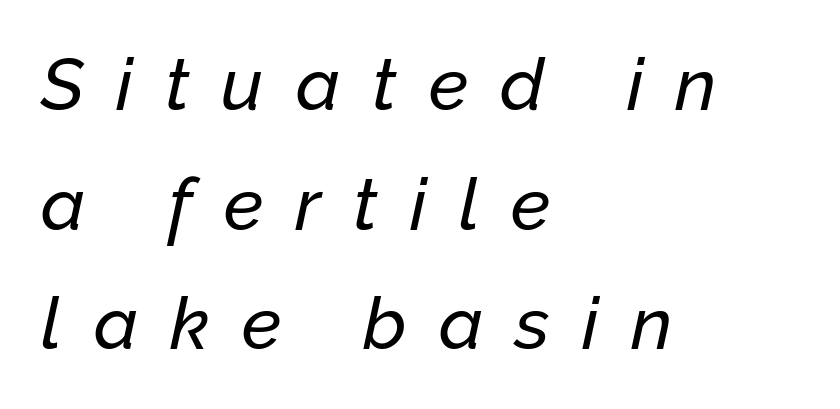
{"italic": "yes", "lean": "right", "slant_degrees": 12, "width": "normal", "stroke_contrast": "low", "x_height": "medium", "monospaced": "no", "underline": "no", "align": "left", "line_spacing": "normal", "line_spacing_ratio": 1.64, "letter_spacing": "wide", "letter_spacing_em": 0.44, "glyph_px": 73}
